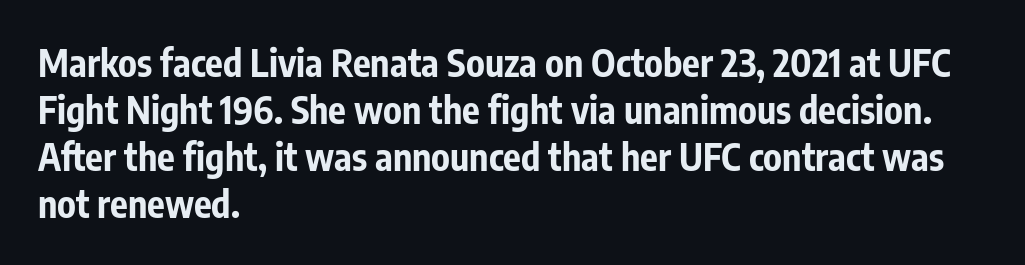
Q: Is the text bold? A: Yes.
Q: Is the text italic (slanted)? A: No, it is upright.
Q: Is the typeface a serif or a sans-serif typeface? A: Sans-serif.
Q: Is the text underlined? A: No.
Q: How is the paragraph aligned? A: Left-aligned.
Q: Is the spacing between letters normal or unusually wide? A: Normal.
Q: Is the spacing between lines tight, normal or loose? A: Normal.
Q: Width (condensed, normal, or wide)? A: Condensed.
Q: Stroke contrast? A: Low.
Q: x-height? A: Medium.
Q: Monospaced? A: No.
